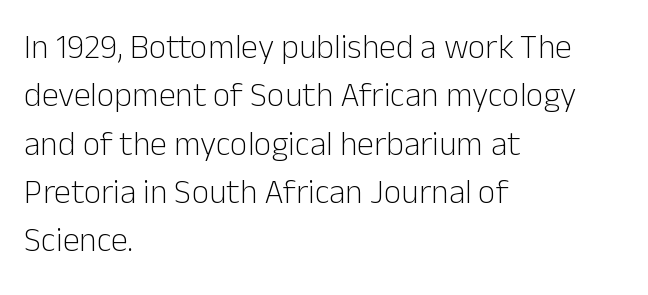
The letters advance in unequal steps, a hallmark of proportional type. Nope, no serifs anywhere on these letters. The letters sit at their default tracking, neither squeezed nor spread. Visually the block forms a straight wall on the left and a jagged coastline on the right. No italicization has been applied; the sample stays upright.
